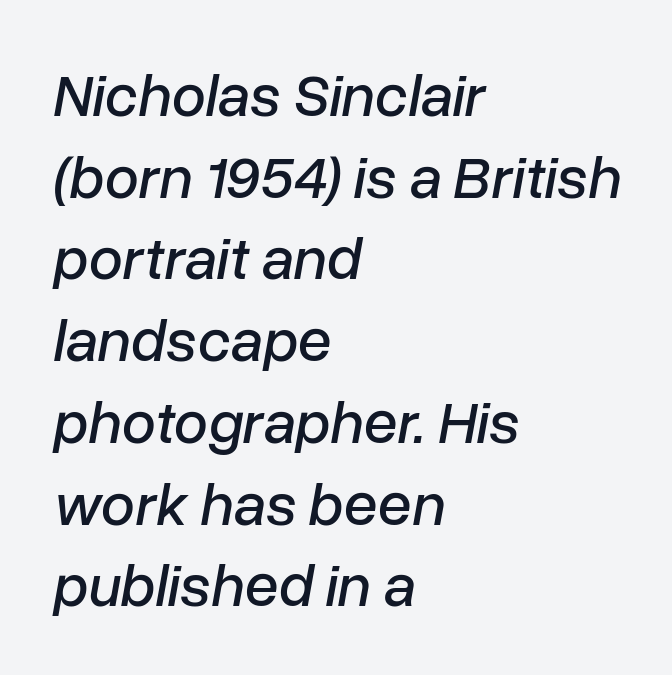
The image shows 61 px text type, italic (leaning right); set left-aligned, normal line spacing (1.34x), normal letter spacing, not underlined; low stroke contrast and a medium x-height.
